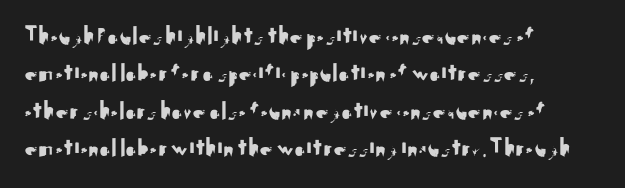
The image shows 26 px text type, upright; set left-aligned, normal line spacing (1.44x), normal letter spacing, not underlined.
